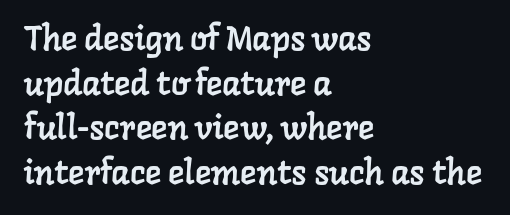
Q: Is the typeface a serif or a sans-serif typeface? A: Serif.
Q: Is the text underlined? A: No.
Q: How is the paragraph aligned? A: Left-aligned.
Q: Is the spacing between letters normal or unusually wide? A: Normal.
Q: Is the spacing between lines tight, normal or loose? A: Normal.
Q: Width (condensed, normal, or wide)? A: Normal.
Q: Stroke contrast? A: Low.
Q: x-height? A: Medium.
Q: Monospaced? A: No.
